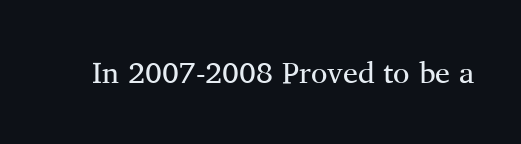
Q: Is the text bold? A: No.
Q: Is the text italic (slanted)? A: No, it is upright.
Q: Is the typeface a serif or a sans-serif typeface? A: Serif.
Q: Is the text underlined? A: No.
Q: Is the spacing between letters normal or unusually wide? A: Normal.
Q: Width (condensed, normal, or wide)? A: Normal.
Q: Stroke contrast? A: Medium.
Q: x-height? A: Medium.
Q: Monospaced? A: No.
